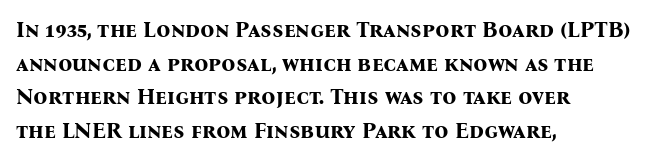
Q: Is the text bold? A: Yes.
Q: Is the text italic (slanted)? A: No, it is upright.
Q: Is the text underlined? A: No.
Q: How is the paragraph aligned? A: Left-aligned.
Q: Is the spacing between letters normal or unusually wide? A: Normal.
Q: Is the spacing between lines tight, normal or loose? A: Normal.
